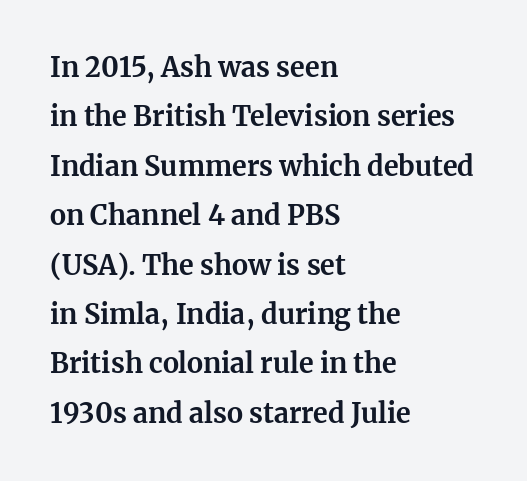
{"italic": "no", "bold": "yes", "underline": "no", "align": "left", "line_spacing_ratio": 1.83, "letter_spacing": "normal", "letter_spacing_em": 0.0, "glyph_px": 27}
